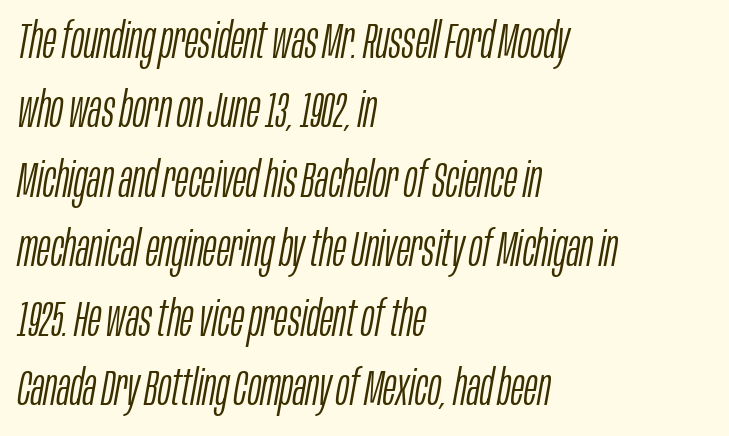
Q: Is the text bold? A: No.
Q: Is the text italic (slanted)? A: Yes, it leans right by about 10 degrees.
Q: Is the text underlined? A: No.
Q: How is the paragraph aligned? A: Left-aligned.
Q: Is the spacing between letters normal or unusually wide? A: Normal.
Q: Is the spacing between lines tight, normal or loose? A: Normal.
Q: Width (condensed, normal, or wide)? A: Condensed.
Q: Stroke contrast? A: Low.
Q: x-height? A: Large.
Q: Monospaced? A: No.
